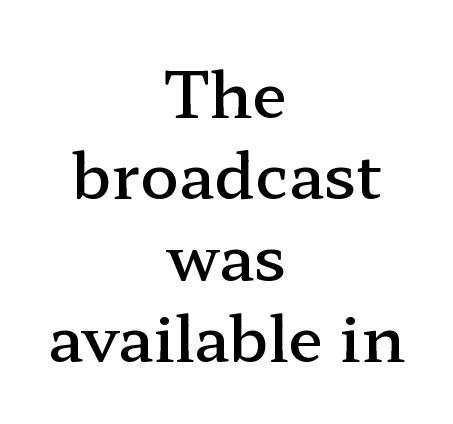
Q: Is the text bold? A: Semi-bold.
Q: Is the text italic (slanted)? A: No, it is upright.
Q: Is the typeface a serif or a sans-serif typeface? A: Serif.
Q: Is the text underlined? A: No.
Q: How is the paragraph aligned? A: Centered.
Q: Is the spacing between letters normal or unusually wide? A: Normal.
Q: Is the spacing between lines tight, normal or loose? A: Normal.
Q: Width (condensed, normal, or wide)? A: Wide.
Q: Stroke contrast? A: Low.
Q: x-height? A: Medium.
Q: Monospaced? A: No.
